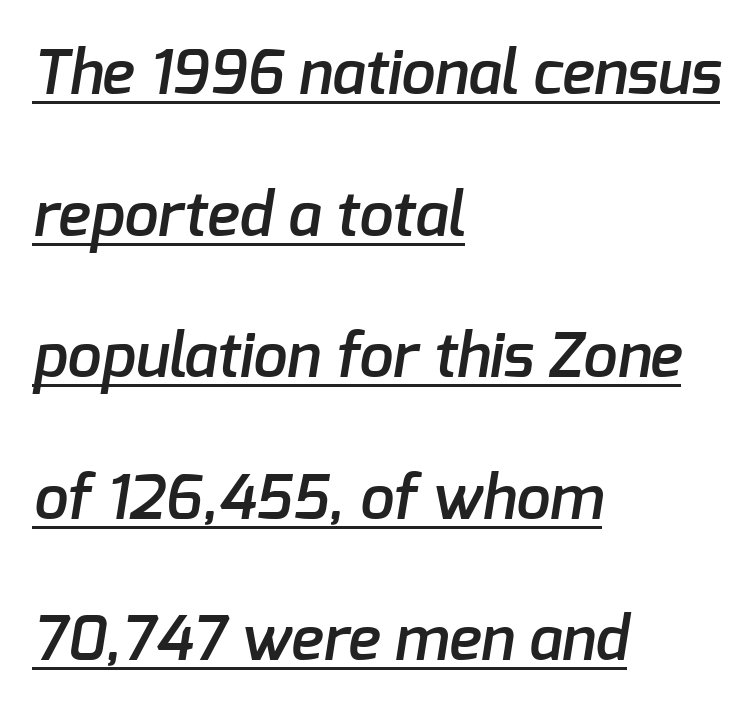
{"serif": "no", "bold": "semi", "weight": "semibold", "width": "normal", "stroke_contrast": "low", "x_height": "medium", "monospaced": "no", "underline": "yes", "align": "left", "line_spacing": "loose", "line_spacing_ratio": 2.32, "letter_spacing": "normal", "letter_spacing_em": 0.0, "glyph_px": 61}
